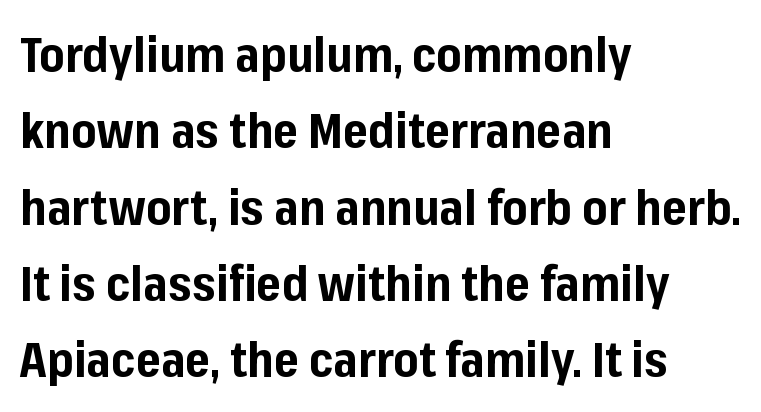
{"serif": "no", "italic": "no", "bold": "yes", "weight": "bold", "width": "normal", "stroke_contrast": "low", "x_height": "medium", "monospaced": "no", "underline": "no", "align": "left", "line_spacing": "normal", "line_spacing_ratio": 1.59, "letter_spacing": "normal", "letter_spacing_em": 0.0, "glyph_px": 48}
